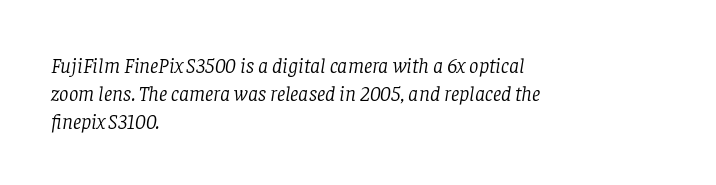
The image shows 21 px text type, italic (leaning right); set left-aligned, normal line spacing (1.33x), normal letter spacing, not underlined.
